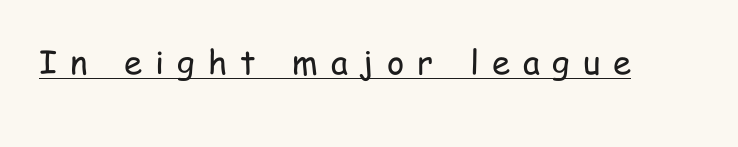
Q: Is the text bold? A: No.
Q: Is the text italic (slanted)? A: No, it is upright.
Q: Is the typeface a serif or a sans-serif typeface? A: Sans-serif.
Q: Is the text underlined? A: Yes.
Q: Is the spacing between letters normal or unusually wide? A: Unusually wide.
Q: Width (condensed, normal, or wide)? A: Condensed.
Q: Stroke contrast? A: Low.
Q: x-height? A: Medium.
Q: Monospaced? A: No.
